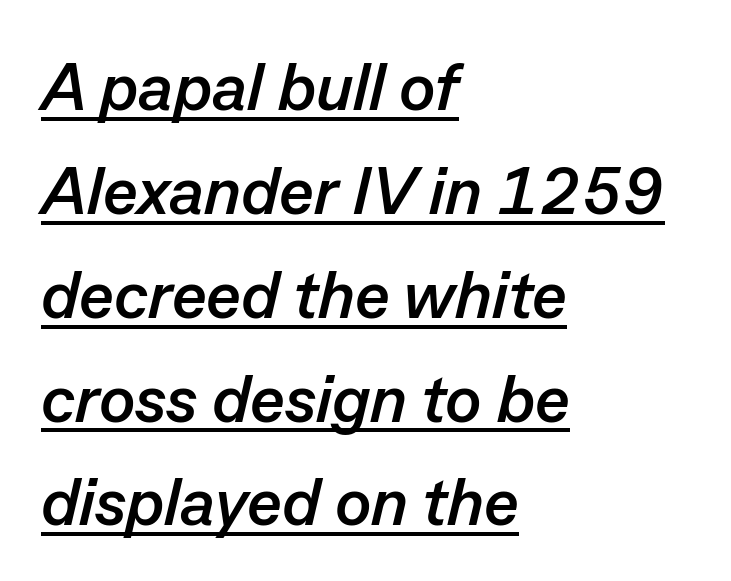
The image shows 67 px semibold type, italic (leaning right); set left-aligned, normal line spacing (1.55x), normal letter spacing, underlined; low stroke contrast and a medium x-height.
